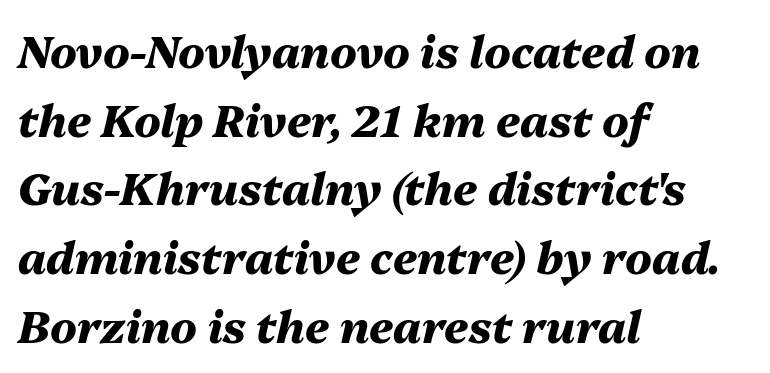
The image shows 44 px heavy type, italic (leaning right); set left-aligned, normal line spacing (1.56x), normal letter spacing, not underlined; medium stroke contrast and a medium x-height.
